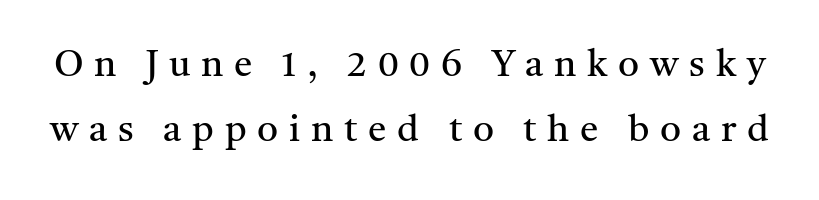
Nothing heavy about these letters — not bold at all. The strip under each line holds only bare page. Ascenders rise straight up at ninety degrees. The rendering uses natural spacing where letterforms have individual widths.
